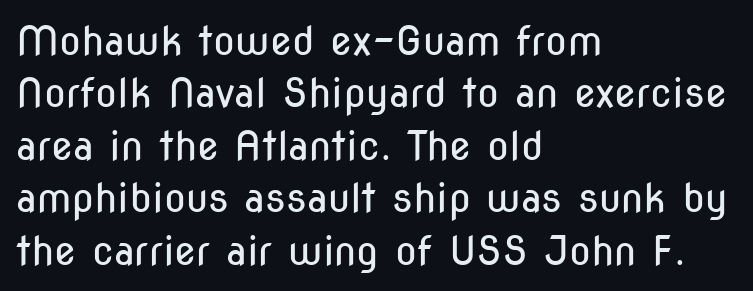
The image shows 40 px regular-weight, condensed sans-serif type, upright; set left-aligned, normal line spacing (1.31x), normal letter spacing, not underlined; low stroke contrast and a medium x-height.
